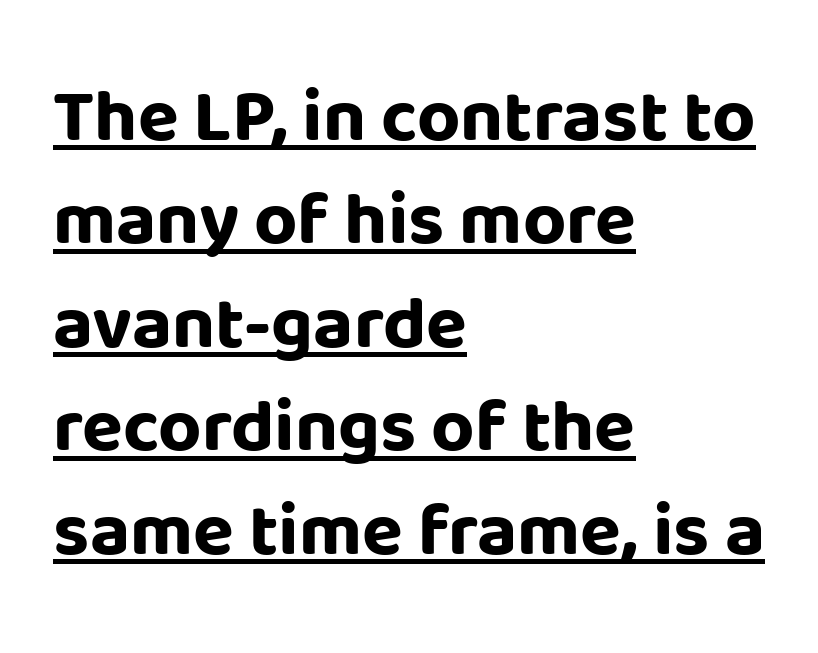
Glyph-to-glyph distance matches everyday printed text. Proportional: the letters do not fall into vertical columns. In CSS terms this would be text-align: left. The face used here has the dense, thick strokes of a bold. Like a heading marked for emphasis, these lines bear an underscore.
